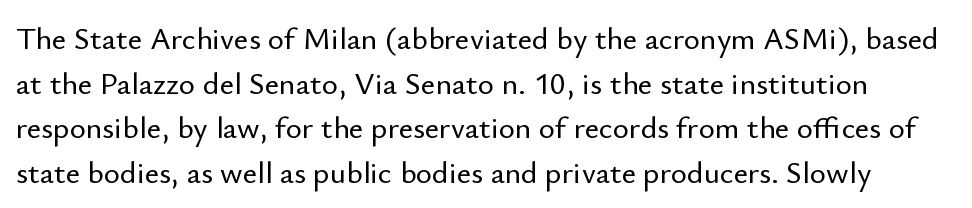
The face used here is a sans, in the tradition of grotesques and geometrics. This is the regular roman posture of the typeface. Leading: standard. Words appear dense and cohesive because spacing is normal. Letters rest on an invisible, unmarked baseline.
